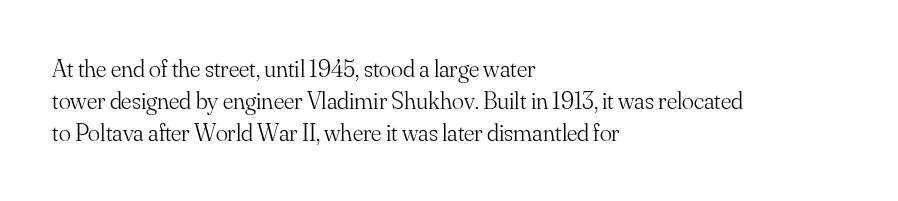
Q: Is the text bold? A: No.
Q: Is the text italic (slanted)? A: No, it is upright.
Q: Is the text underlined? A: No.
Q: How is the paragraph aligned? A: Left-aligned.
Q: Is the spacing between letters normal or unusually wide? A: Normal.
Q: Is the spacing between lines tight, normal or loose? A: Normal.
